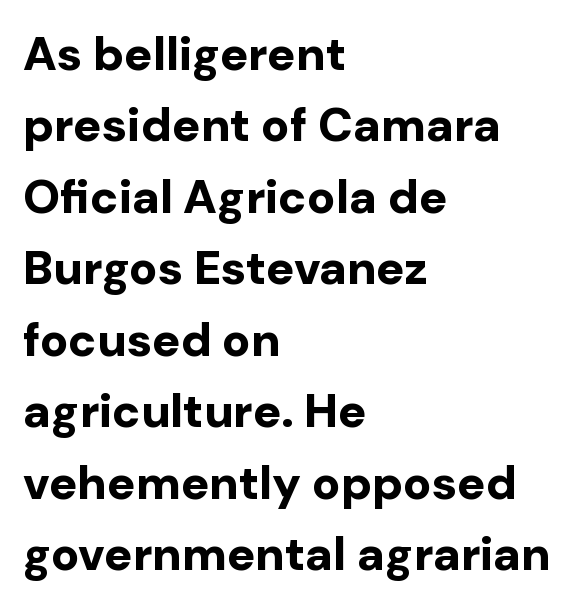
Proportional: the letters do not fall into vertical columns. I'd call this a sans setting — the letters go barefoot. Quick note: underline off. Notice how thick the strokes are: this is what a full bold looks like. Summary of vertical rhythm: regular, with standard interline spacing.
